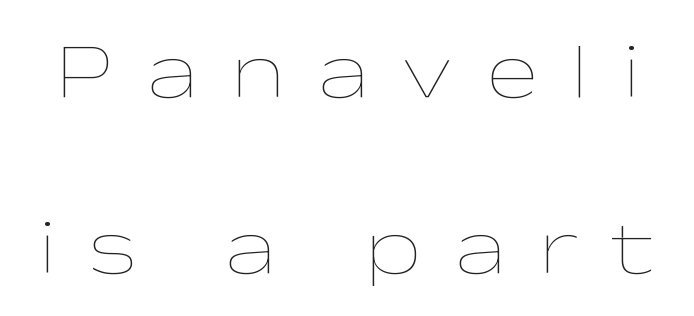
Q: Is the text bold? A: No.
Q: Is the text italic (slanted)? A: No, it is upright.
Q: Is the text underlined? A: No.
Q: Is the spacing between letters normal or unusually wide? A: Unusually wide.
Q: Is the spacing between lines tight, normal or loose? A: Loose.
Q: Width (condensed, normal, or wide)? A: Wide.
Q: Stroke contrast? A: Low.
Q: x-height? A: Medium.
Q: Monospaced? A: No.
